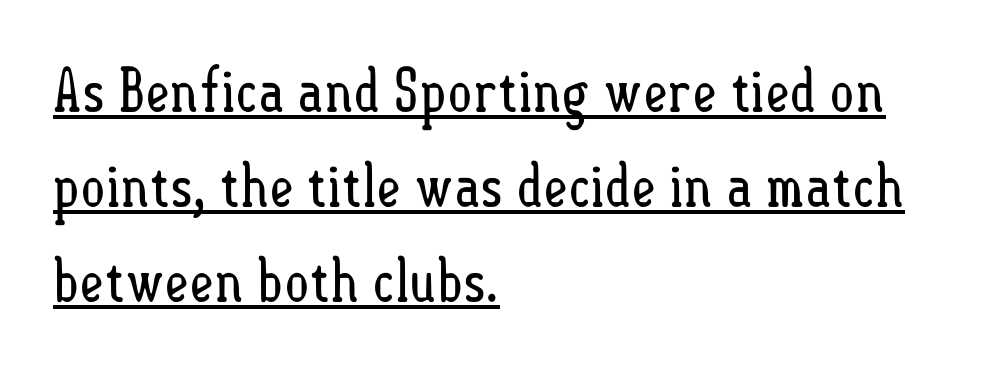
Stems and bowls with no extra thickness — not bold. A typesetter would mark this as roman, not italic. The rendering uses the underline text-decoration. Each letter keeps its own natural width here, so spacing adapts to shape. Regarding leading, the lines here are spaced in the standard way.
